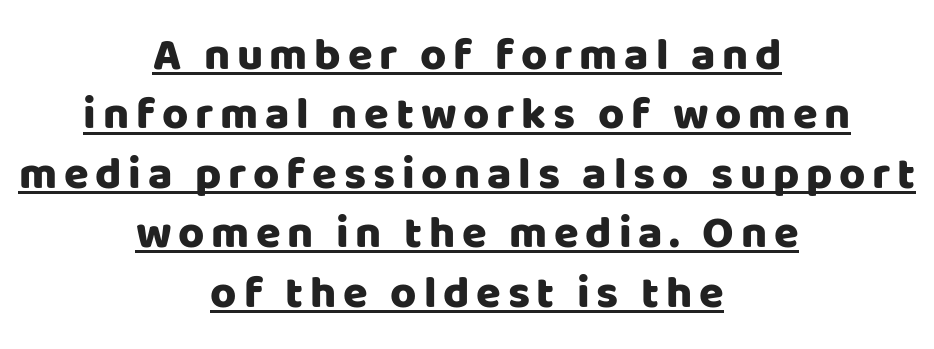
Q: Is the text italic (slanted)? A: No, it is upright.
Q: Is the typeface a serif or a sans-serif typeface? A: Sans-serif.
Q: Is the text underlined? A: Yes.
Q: How is the paragraph aligned? A: Centered.
Q: Is the spacing between lines tight, normal or loose? A: Normal.
Q: Width (condensed, normal, or wide)? A: Normal.
Q: Stroke contrast? A: Low.
Q: x-height? A: Large.
Q: Monospaced? A: No.
